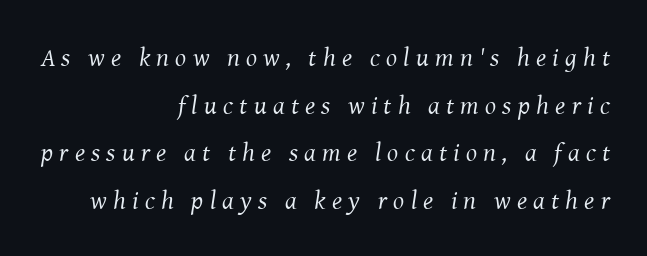
The passage shown leans; its letterforms are oblique. Decoration check: the copy has no underline. A student would call this right alignment; a typographer would say flush right, rag left. There is plenty of visible air inserted between adjacent glyphs. Stem width sits at or under what a default text font uses.
